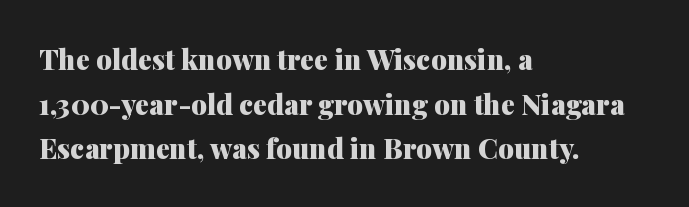
Between one letter and the next there's only the usual sliver of space. Whoever set this chose a conventional vertical rhythm. Glance below the letters and you will spot only blank space. The passage shown is typed in a proportional face where columns would drift. Plenty of ink on the page — the face is bold. Check where the strokes stop: tiny serifs finish them off.
